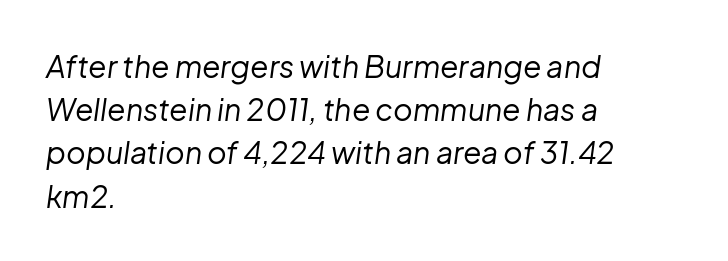
Bare-footed words on every line. Unbolded letterforms with no extra heft. Short note: letters normally spaced. Horizontally, the lines are justified to the leading edge only.
